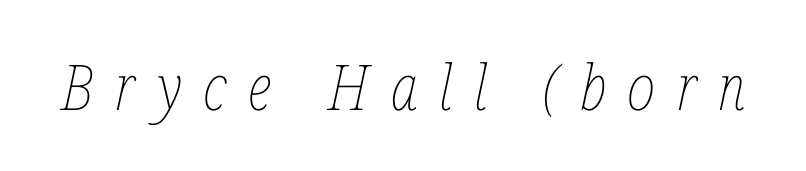
{"italic": "yes", "lean": "right", "slant_degrees": 12, "bold": "no", "weight": "thin", "width": "condensed", "stroke_contrast": "low", "x_height": "medium", "monospaced": "no", "underline": "no", "letter_spacing": "wide", "letter_spacing_em": 0.34, "glyph_px": 63}
